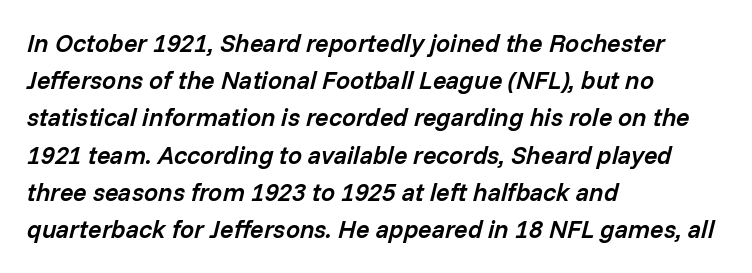
The image shows 25 px text type, italic (leaning right); set left-aligned, normal line spacing (1.49x), normal letter spacing, not underlined.
